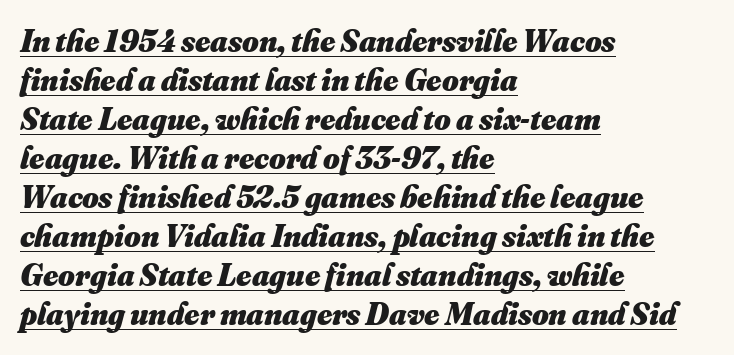
The image shows 32 px heavy type; set left-aligned, line spacing 1.22x, normal letter spacing, underlined; medium stroke contrast and a small x-height.
